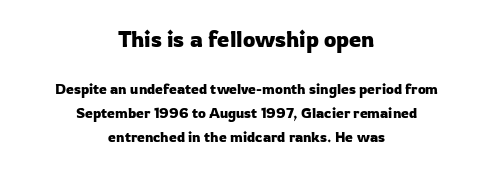
Q: Is the text italic (slanted)? A: No, it is upright.
Q: Is the text underlined? A: No.
Q: How is the paragraph aligned? A: Centered.
Q: Is the spacing between letters normal or unusually wide? A: Normal.
Q: Is the spacing between lines tight, normal or loose? A: Normal.
Q: Which block of text is set in a larger size, the first (top) or the second (bottom)? A: The first (top) one.
